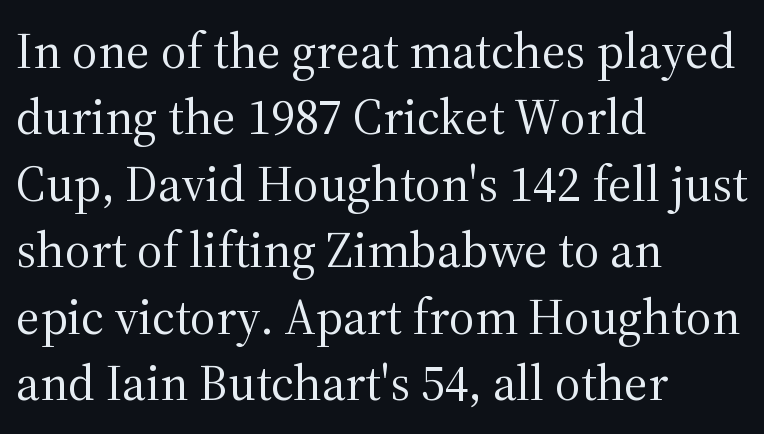
The image shows 50 px regular-weight serif type, upright; set left-aligned, normal line spacing (1.33x), normal letter spacing, not underlined; medium stroke contrast and a medium x-height.
